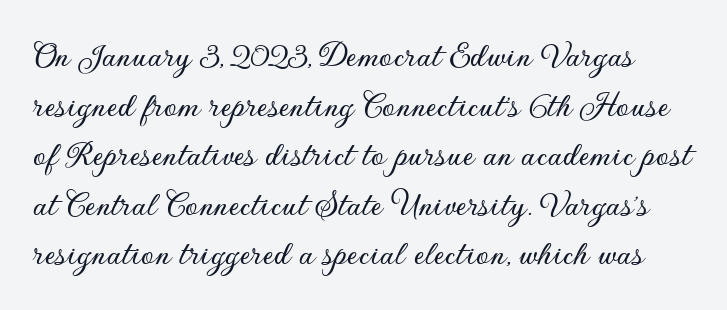
The image shows 37 px sans-serif type; set normal line spacing (1.34x), normal letter spacing, not underlined; low stroke contrast and a small x-height.
